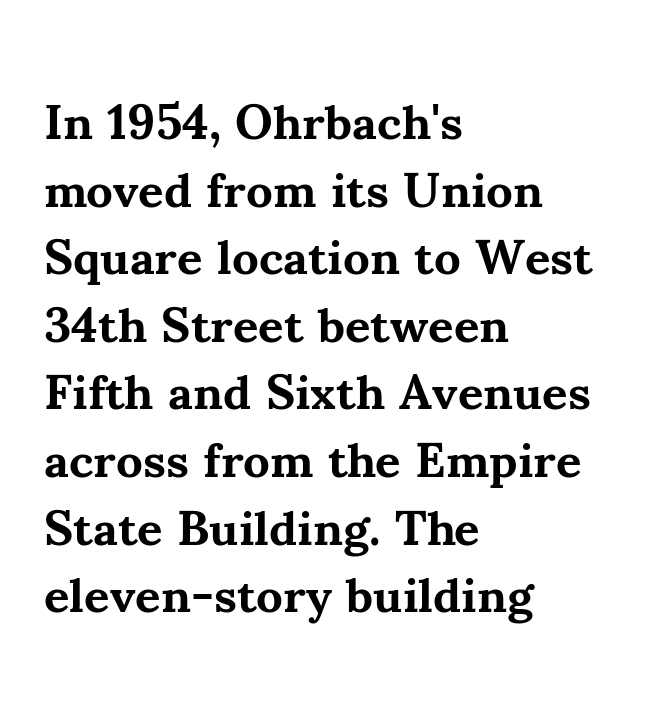
{"serif": "yes", "italic": "no", "bold": "yes", "weight": "bold", "width": "normal", "stroke_contrast": "medium", "x_height": "small", "monospaced": "no", "underline": "no", "align": "left", "line_spacing": "normal", "line_spacing_ratio": 1.38, "letter_spacing": "normal", "letter_spacing_em": 0.0, "glyph_px": 49}
